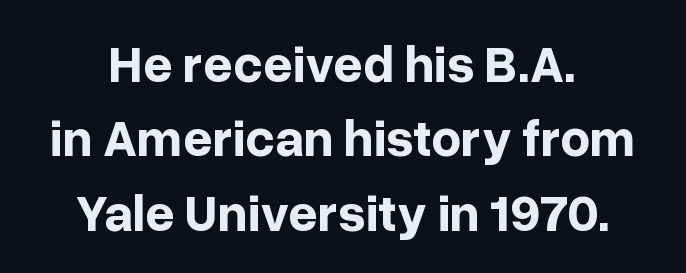
Words float on clear page, feet unadorned. A centered setting, common on invitations and titles, is used for this passage. A typesetter would call this proportional, since set widths differ per character. Characters follow at the spacing the type designer built in. Students, this is bold: see how much ink each stroke carries.
